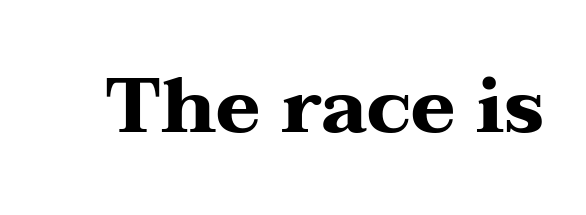
Students, note that the glyphs here touch the page at normal intervals. The rendering uses natural spacing where letterforms have individual widths. Pretty heavy lettering here — definitely bold. Ordinary non-slanted type is in use.
